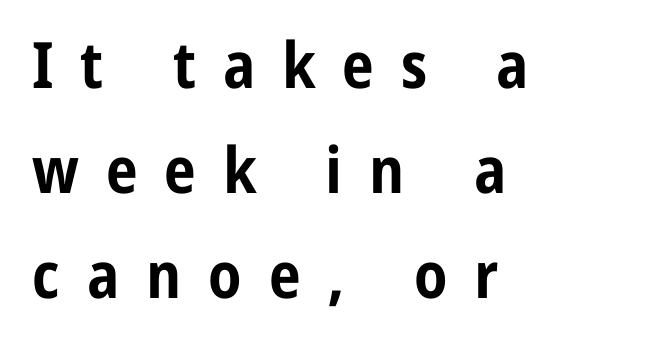
Q: Is the text bold? A: Yes.
Q: Is the text italic (slanted)? A: No, it is upright.
Q: Is the typeface a serif or a sans-serif typeface? A: Sans-serif.
Q: Is the text underlined? A: No.
Q: How is the paragraph aligned? A: Left-aligned.
Q: Is the spacing between letters normal or unusually wide? A: Unusually wide.
Q: Is the spacing between lines tight, normal or loose? A: Normal.
Q: Width (condensed, normal, or wide)? A: Condensed.
Q: Stroke contrast? A: Low.
Q: x-height? A: Medium.
Q: Monospaced? A: No.
